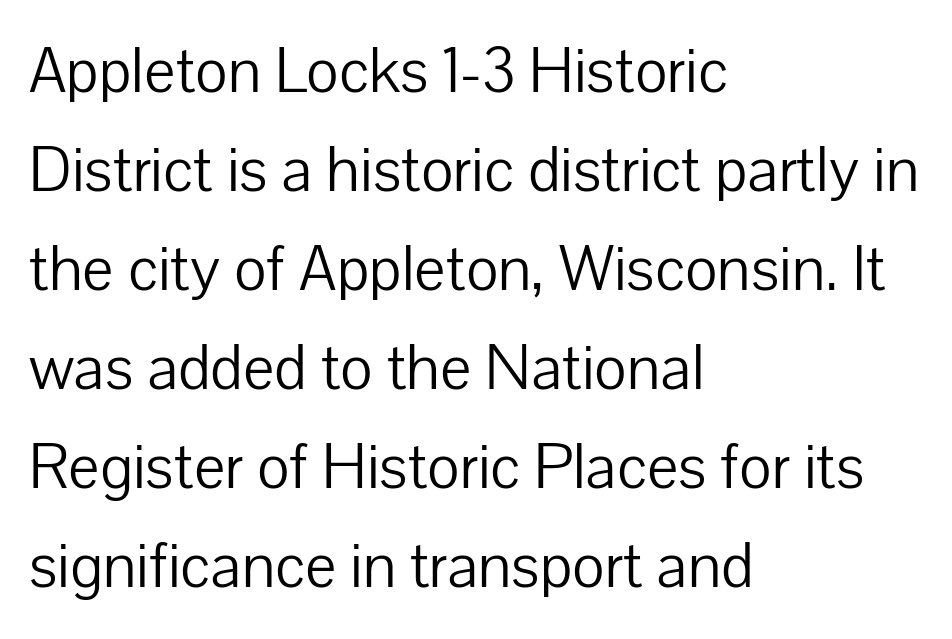
{"serif": "no", "italic": "no", "bold": "no", "weight": "light", "width": "normal", "stroke_contrast": "low", "x_height": "medium", "monospaced": "no", "underline": "no", "align": "left", "line_spacing": "normal", "line_spacing_ratio": 1.5, "letter_spacing": "normal", "letter_spacing_em": 0.0, "glyph_px": 66}
